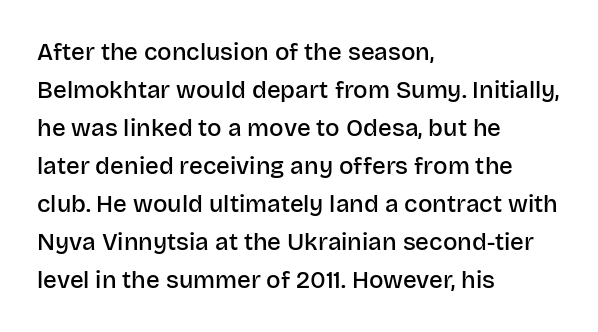
{"italic": "no", "bold": "semi", "underline": "no", "align": "left", "line_spacing": "normal", "line_spacing_ratio": 1.58, "letter_spacing": "normal", "letter_spacing_em": 0.0, "glyph_px": 24}
